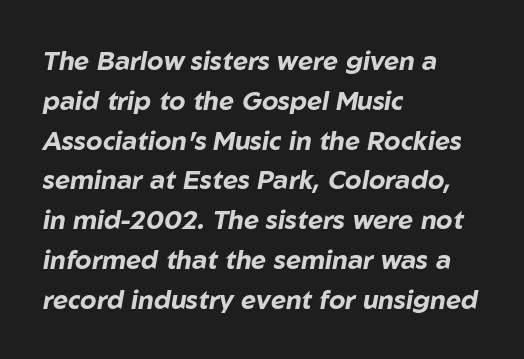
{"italic": "yes", "lean": "right", "slant_degrees": 10, "bold": "yes", "underline": "no", "align": "left", "line_spacing": "normal", "line_spacing_ratio": 1.53, "letter_spacing": "normal", "letter_spacing_em": 0.0, "glyph_px": 26}
